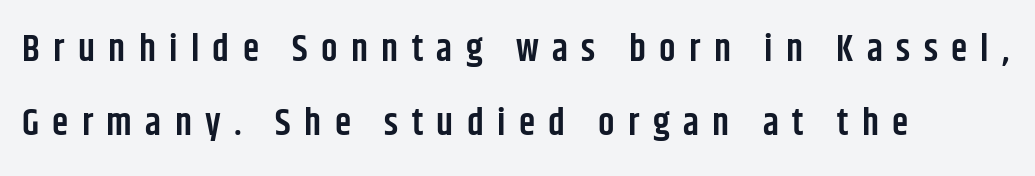
Q: Is the text bold? A: Semi-bold.
Q: Is the text italic (slanted)? A: No, it is upright.
Q: Is the typeface a serif or a sans-serif typeface? A: Sans-serif.
Q: Is the text underlined? A: No.
Q: How is the paragraph aligned? A: Left-aligned.
Q: Is the spacing between letters normal or unusually wide? A: Unusually wide.
Q: Is the spacing between lines tight, normal or loose? A: Loose.
Q: Width (condensed, normal, or wide)? A: Condensed.
Q: Stroke contrast? A: Low.
Q: x-height? A: Large.
Q: Monospaced? A: No.
